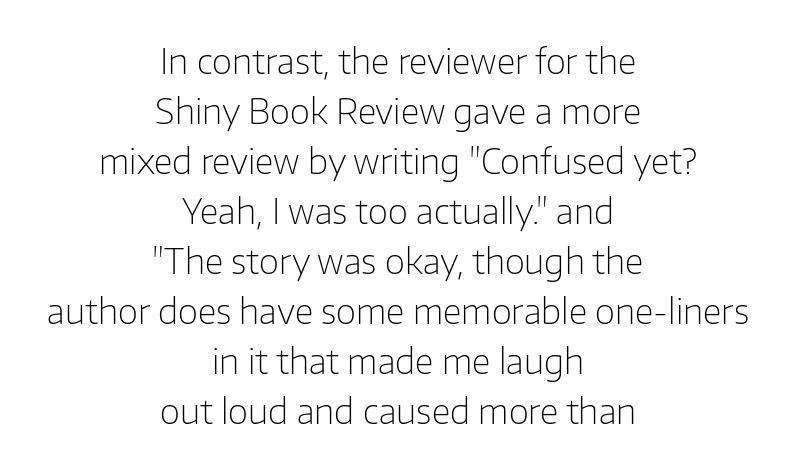
The glyphs are unaccompanied by any horizontal stroke below them. Are there feet on the stems? There aren't — it's a sans. The typesetter chose a symmetrical, centered arrangement here. Italic? Not at all — the glyphs are vertical.
